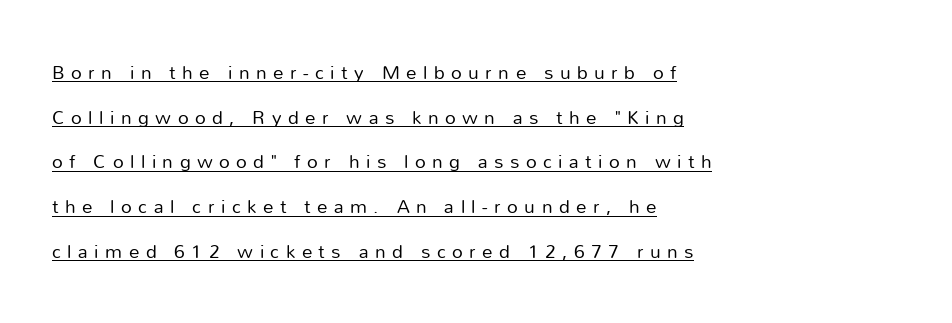
Q: Is the text bold? A: No.
Q: Is the text italic (slanted)? A: No, it is upright.
Q: Is the text underlined? A: Yes.
Q: How is the paragraph aligned? A: Left-aligned.
Q: Is the spacing between letters normal or unusually wide? A: Unusually wide.
Q: Is the spacing between lines tight, normal or loose? A: Loose.
